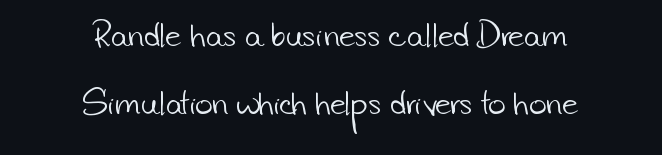
The horizontal fit of the characters is conventional and even. The lines are quadded center. Nope, no serifs anywhere on these letters. The space between consecutive lines is lavish.
